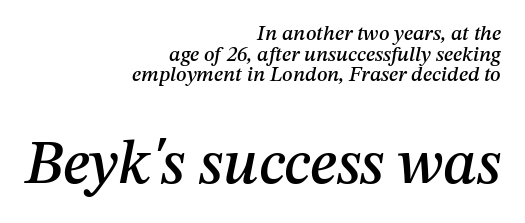
The image shows 62 px text type, italic (leaning right); set right-aligned, tight line spacing (0.98x), normal letter spacing, not underlined; the second (bottom) block is 2.95x larger; medium stroke contrast and a medium x-height.
